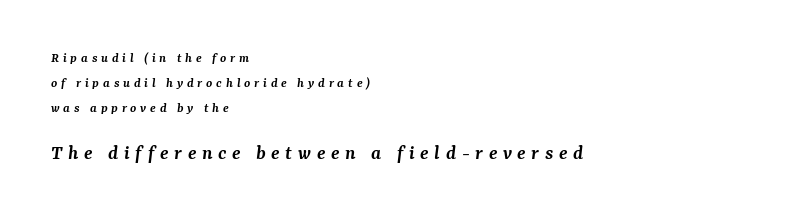
Q: Is the text bold? A: Semi-bold.
Q: Is the text italic (slanted)? A: Yes, it leans right by about 7 degrees.
Q: Is the text underlined? A: No.
Q: How is the paragraph aligned? A: Left-aligned.
Q: Is the spacing between letters normal or unusually wide? A: Unusually wide.
Q: Which block of text is set in a larger size, the first (top) or the second (bottom)? A: The second (bottom) one.
